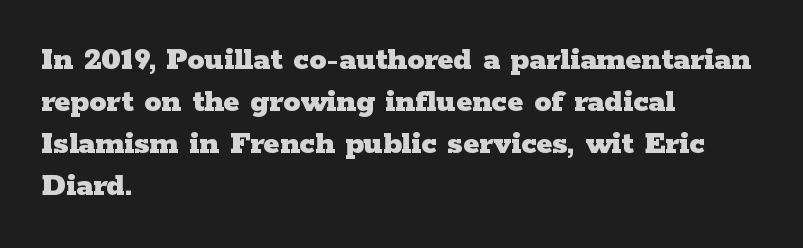
Q: Is the text bold? A: Yes.
Q: Is the text italic (slanted)? A: No, it is upright.
Q: Is the typeface a serif or a sans-serif typeface? A: Serif.
Q: Is the text underlined? A: No.
Q: How is the paragraph aligned? A: Left-aligned.
Q: Is the spacing between letters normal or unusually wide? A: Normal.
Q: Width (condensed, normal, or wide)? A: Wide.
Q: Stroke contrast? A: Low.
Q: x-height? A: Medium.
Q: Monospaced? A: No.
